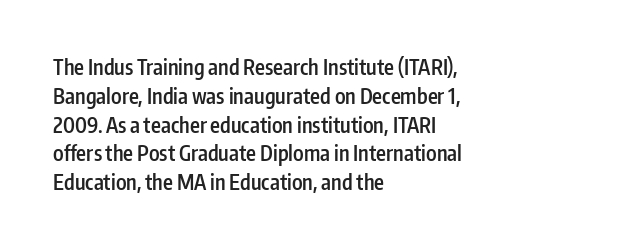
The image shows 21 px text type, upright; set left-aligned, normal line spacing (1.37x), normal letter spacing, not underlined.
